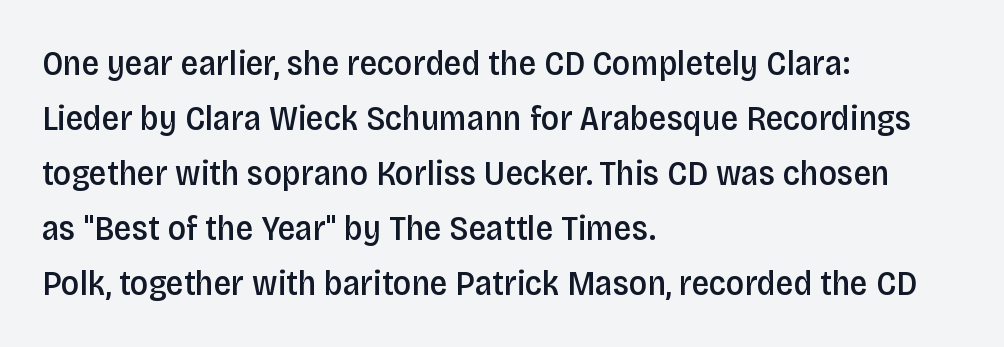
{"serif": "no", "italic": "no", "bold": "semi", "weight": "semibold", "width": "condensed", "stroke_contrast": "low", "x_height": "large", "monospaced": "no", "underline": "no", "align": "left", "line_spacing": "normal", "line_spacing_ratio": 1.57, "letter_spacing": "normal", "letter_spacing_em": 0.0, "glyph_px": 35}
